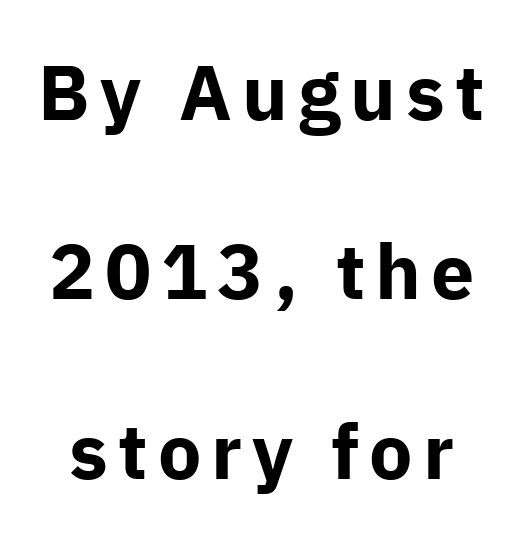
{"serif": "no", "italic": "no", "bold": "yes", "weight": "bold", "width": "normal", "stroke_contrast": "low", "x_height": "medium", "monospaced": "no", "underline": "no", "line_spacing": "loose", "line_spacing_ratio": 2.33, "glyph_px": 77}
